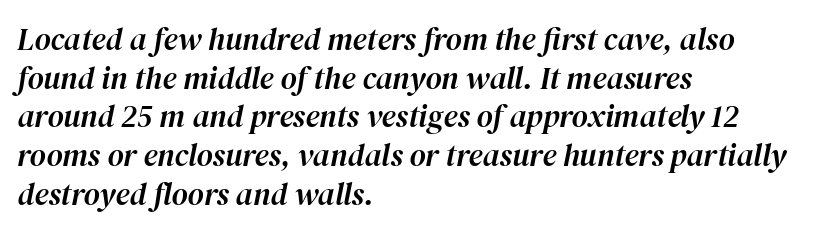
{"italic": "yes", "lean": "right", "slant_degrees": 12, "width": "normal", "stroke_contrast": "high", "x_height": "medium", "monospaced": "no", "underline": "no", "align": "left", "line_spacing": "normal", "line_spacing_ratio": 1.25, "letter_spacing": "normal", "letter_spacing_em": 0.0, "glyph_px": 31}
